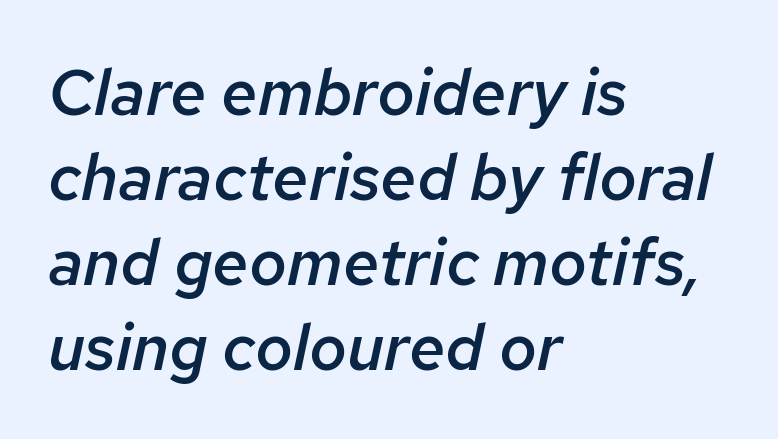
Q: Is the text bold? A: Semi-bold.
Q: Is the text italic (slanted)? A: Yes, it leans right by about 12 degrees.
Q: Is the text underlined? A: No.
Q: How is the paragraph aligned? A: Left-aligned.
Q: Is the spacing between letters normal or unusually wide? A: Normal.
Q: Is the spacing between lines tight, normal or loose? A: Normal.
Q: Width (condensed, normal, or wide)? A: Normal.
Q: Stroke contrast? A: Low.
Q: x-height? A: Medium.
Q: Monospaced? A: No.
